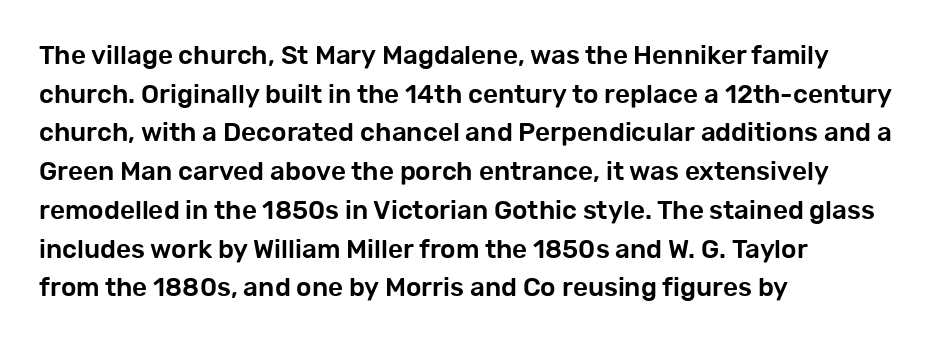
The image shows 26 px text type, upright; set left-aligned, normal line spacing (1.49x), normal letter spacing, not underlined.
